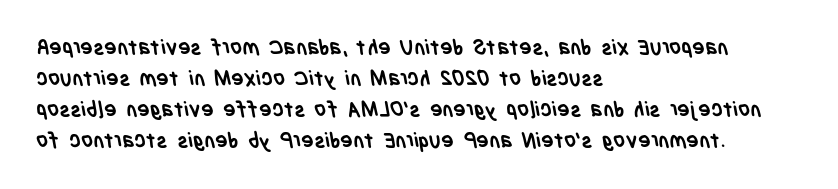
The image shows 21 px bold type; set left-aligned, normal line spacing (1.47x), normal letter spacing, not underlined.
